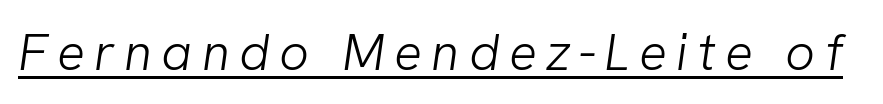
Glance below the letters and you will spot a drawn line. Typographically, this falls in the sans-serif category. Character widths vary here, with narrow letters taking less room than wide ones. This is not heavy type; no bold has been used.
